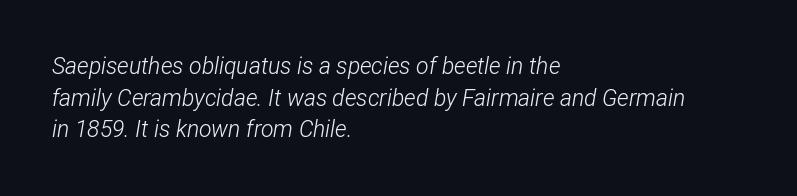
The image shows 23 px text type, italic (leaning right); set left-aligned, normal line spacing (1.38x), normal letter spacing, not underlined.
